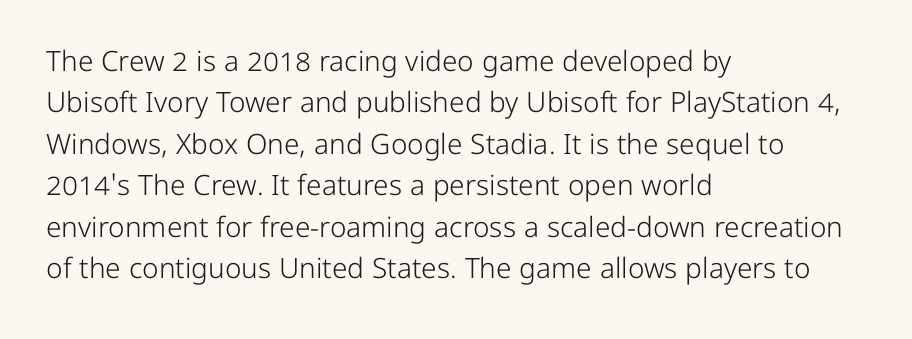
A light-to-regular cut is what we see here. To sum up the face: it is a sans, with no serifs. Looks like regular typesetting: each glyph gets only the width it needs. Unlike italic type, these characters show no tilt at all.
